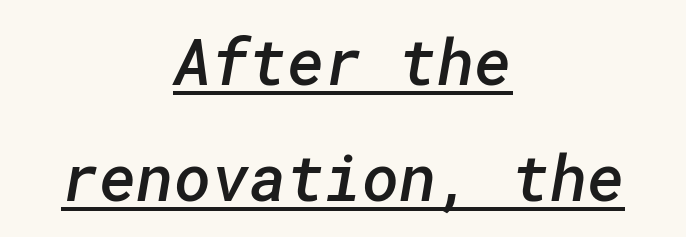
A typesetter would label this face a sans. The rendering positions every line midway between the sides. Heft: intermediate — a semibold. You can see a thin bar hugging the bottom of the glyphs. Look at the tracking — it's just the regular setting, nothing added.
